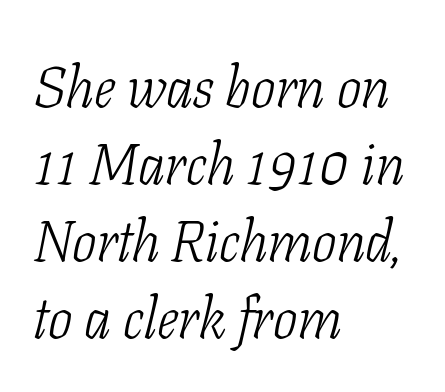
{"serif": "yes", "italic": "yes", "lean": "right", "slant_degrees": 11, "bold": "no", "weight": "light", "width": "condensed", "stroke_contrast": "low", "x_height": "medium", "monospaced": "no", "underline": "no", "align": "left", "line_spacing": "normal", "line_spacing_ratio": 1.33, "letter_spacing": "normal", "letter_spacing_em": 0.0, "glyph_px": 58}
